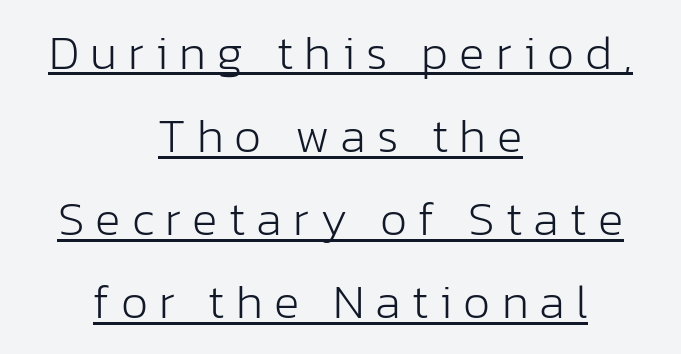
{"serif": "no", "italic": "no", "bold": "no", "weight": "light", "width": "normal", "stroke_contrast": "low", "x_height": "medium", "monospaced": "no", "underline": "yes", "align": "center", "line_spacing_ratio": 1.73, "letter_spacing": "wide", "letter_spacing_em": 0.23, "glyph_px": 48}
